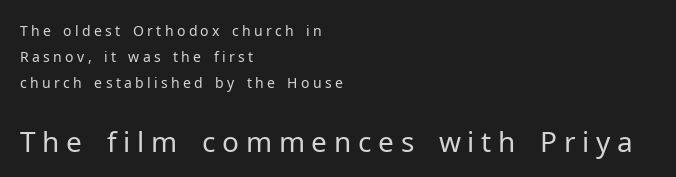
Unlike italic type, these characters show no tilt at all. Between these two stacked blocks, the lower one wins on size. Bare-footed words on every line. Stem width sits at or under what a default text font uses. Does the copy run flush right? No — it runs flush left.
